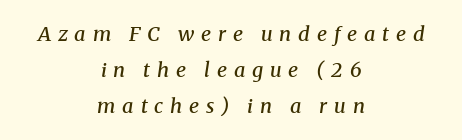
Line starts and ends both wander, symmetrically. The tracking reads as deliberately expanded to a designer's eye. The passage shown leans; its letterforms are oblique. The strip under each line holds only bare page. Every letter is mildly thick-stroked: semibold rather than bold.
